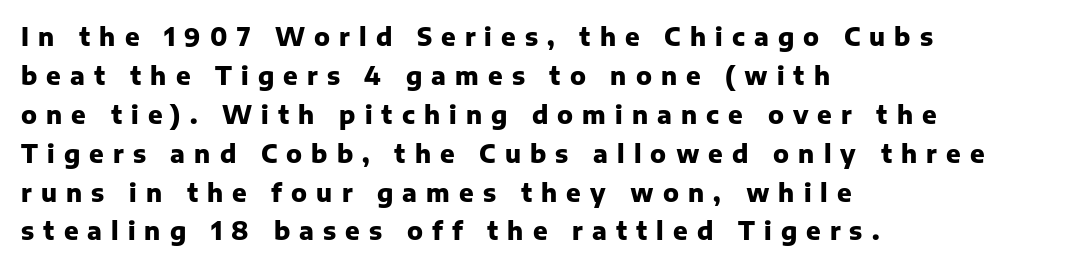
Visually the block forms a straight wall on the left and a jagged coastline on the right. Rows of type keep a routine distance in the vertical direction. Typographic density is high because the face is bold. Substantial extra tracking has been applied to these lines. Every stem runs plumb, perpendicular to the baseline.
